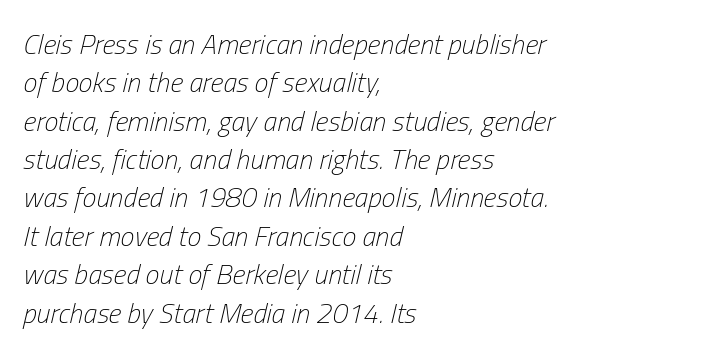
Quick note: underline off. On a weight scale, this lands at 450 or below. The rows are spaced the way most documents space them. These lines were composed using italics. The compositor pushed each line to the left boundary. Caption: standard tracking, unaltered.
